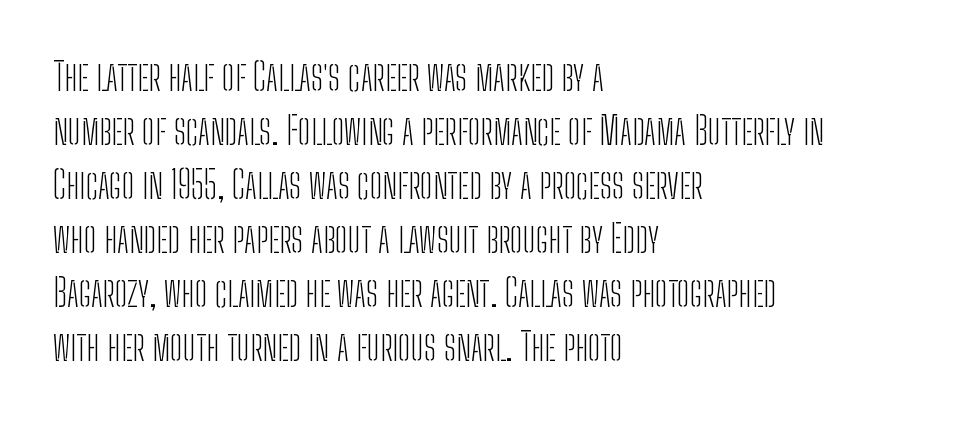
Varying glyph widths throughout — classic text-font behaviour. Leftover space on each line is placed entirely after the last word. The weight tops out at a normal text grade. Glance below the letters and you will spot only blank space. Nope, not italic — everything's standing straight.
